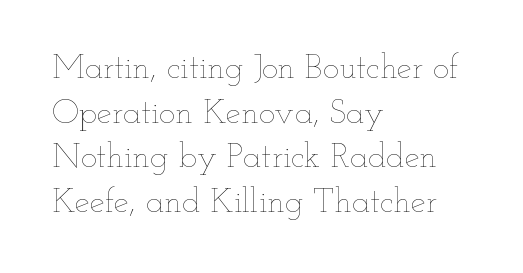
Do the characters align in a grid? No, the font is proportional. The string is rendered with underlining switched off. Notice how descenders clear the ascenders below comfortably — that's standard leading. Quick note: not italic, upright. Stems here are at most as thick as an everyday book face.
